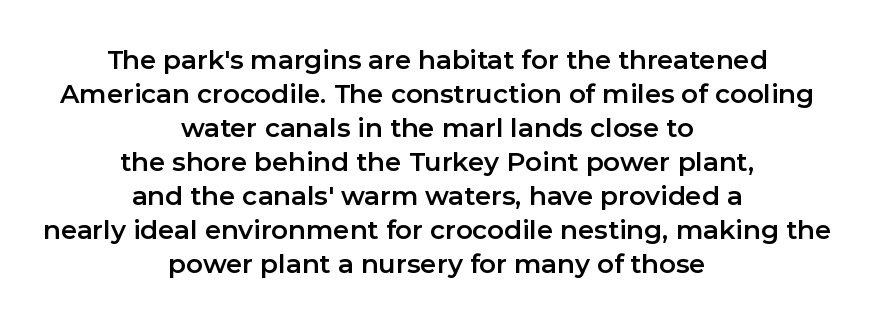
How are the letters spaced? Ordinarily, with no added tracking. Teacher's note: observe the equal gaps on both sides — that is centered alignment. Leading matches the norm, producing a regular column. Ordinary non-slanted type is in use.
